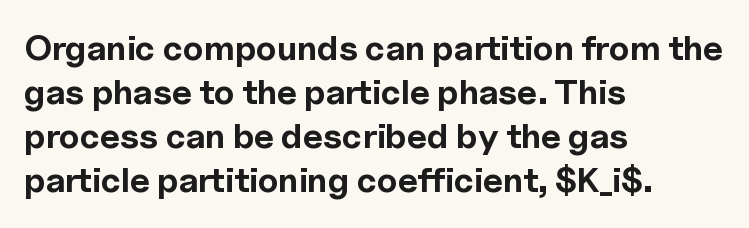
{"serif": "no", "italic": "no", "bold": "yes", "weight": "bold", "width": "normal", "x_height": "medium", "monospaced": "no", "underline": "no", "align": "left", "line_spacing": "normal", "line_spacing_ratio": 1.26, "letter_spacing": "normal", "letter_spacing_em": 0.0, "glyph_px": 35}
